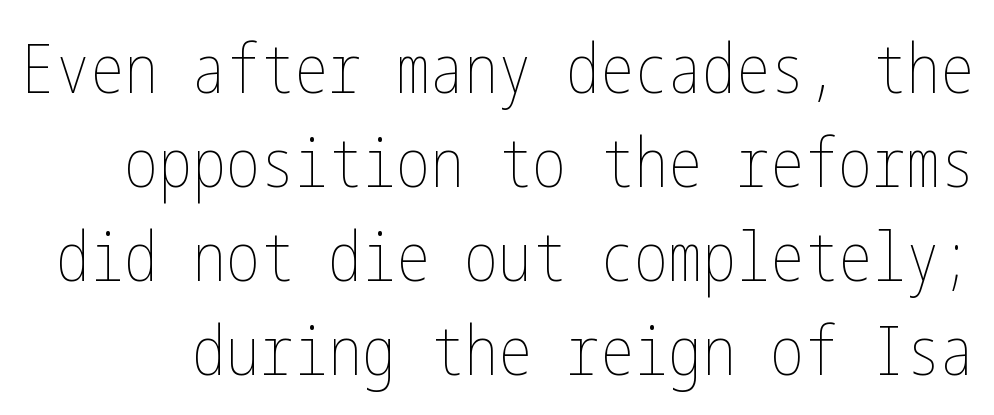
How would I describe the line gaps? Plain and ordinary. A typesetter would call this zero additional tracking. The type sits square on the baseline with zero lean. Beneath every word, the page is bare.
